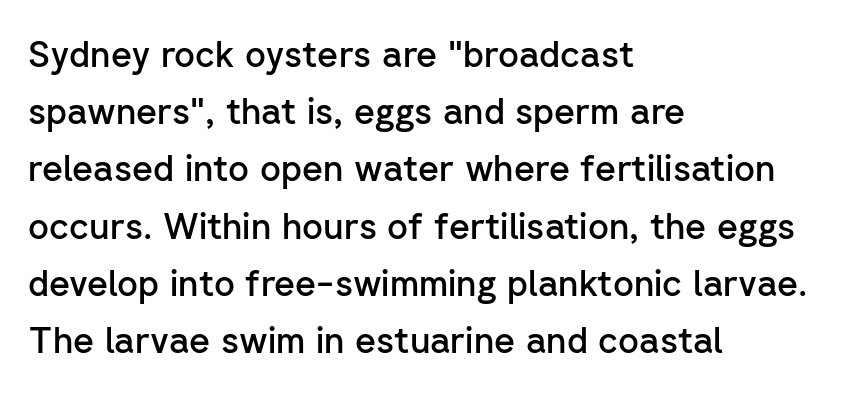
{"serif": "no", "italic": "no", "bold": "semi", "weight": "semibold", "width": "normal", "stroke_contrast": "low", "x_height": "medium", "monospaced": "no", "underline": "no", "align": "left", "line_spacing": "normal", "line_spacing_ratio": 1.59, "letter_spacing": "normal", "letter_spacing_em": 0.0, "glyph_px": 36}
